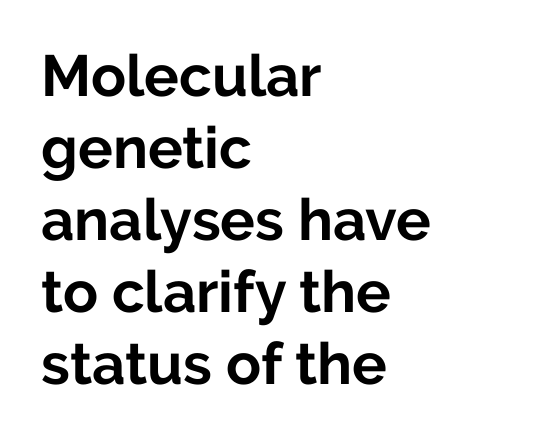
The image shows 58 px bold sans-serif type, upright; set left-aligned, line spacing 1.24x, normal letter spacing, not underlined; low stroke contrast and a medium x-height.
